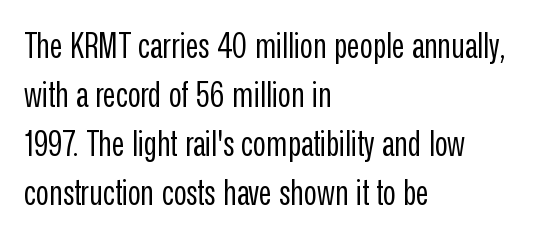
{"serif": "no", "italic": "no", "bold": "no", "weight": "regular", "width": "condensed", "stroke_contrast": "low", "x_height": "medium", "monospaced": "no", "underline": "no", "align": "left", "line_spacing": "normal", "line_spacing_ratio": 1.4, "letter_spacing": "normal", "letter_spacing_em": 0.0, "glyph_px": 35}
